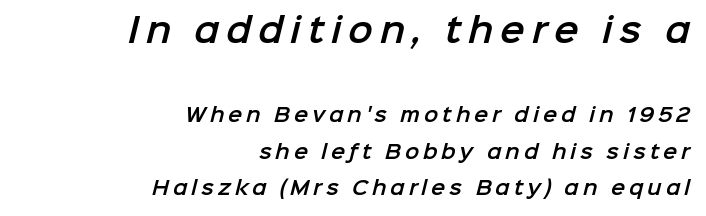
Is the lower block the larger one? No — the upper block carries the bigger type. Reading down the column, the eye jumps a long way to each next line. Just letters on the line, the space beneath them empty. Which margin do the lines hug? The right one — the left edge is uneven. Students, note that the glyphs here are deliberately spaced far apart.
